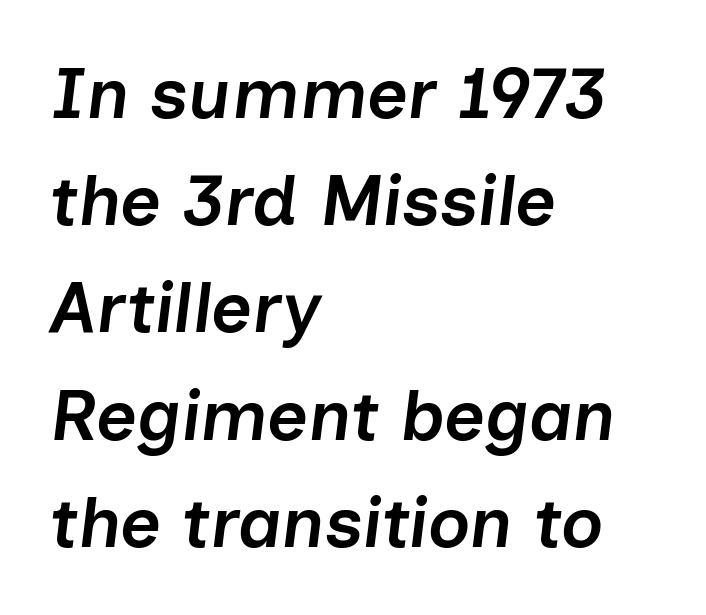
The image shows 71 px semibold type, italic (leaning right); set left-aligned, normal line spacing (1.51x), normal letter spacing, not underlined; low stroke contrast and a medium x-height.
